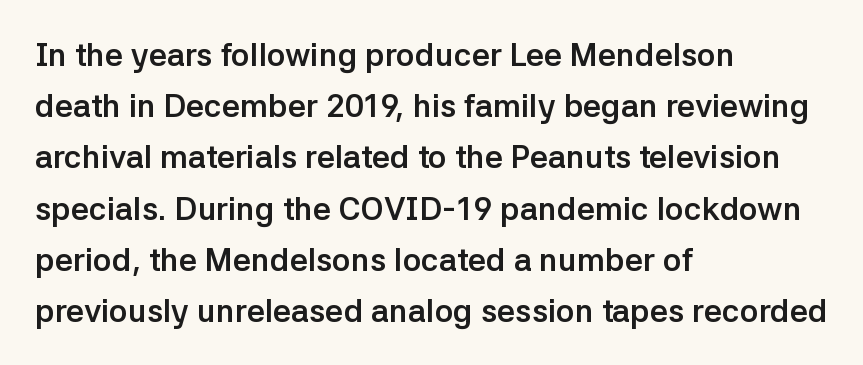
{"serif": "no", "italic": "no", "bold": "yes", "weight": "semibold", "width": "normal", "stroke_contrast": "low", "x_height": "medium", "monospaced": "no", "underline": "no", "align": "left", "line_spacing": "normal", "line_spacing_ratio": 1.6, "letter_spacing": "normal", "letter_spacing_em": 0.0, "glyph_px": 32}
